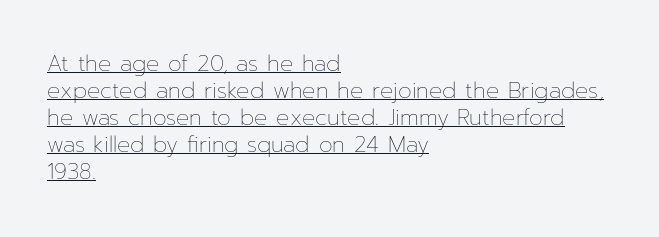
Q: Is the text bold? A: No.
Q: Is the text italic (slanted)? A: No, it is upright.
Q: Is the text underlined? A: Yes.
Q: How is the paragraph aligned? A: Left-aligned.
Q: Is the spacing between letters normal or unusually wide? A: Normal.
